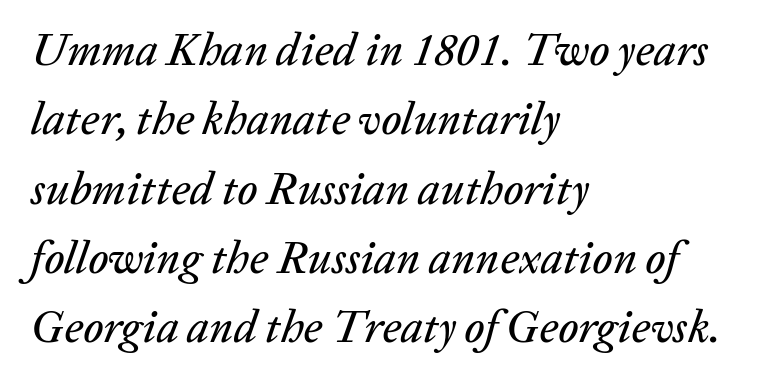
The image shows 45 px text type, italic (leaning right); set left-aligned, normal line spacing (1.54x), normal letter spacing, not underlined; low stroke contrast and a medium x-height.
